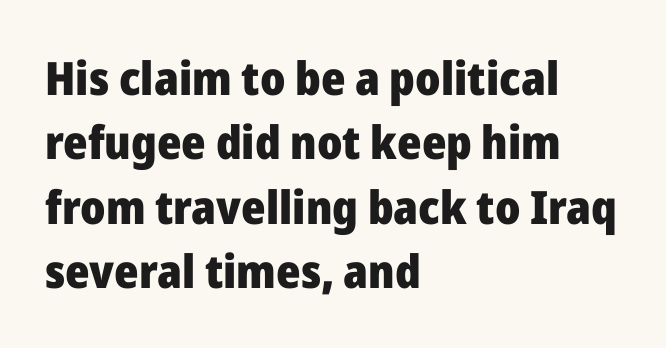
Leading matches the norm, producing a regular column. Anything drawn beneath the words? Only blank space. In terms of letterform style, serifs are entirely absent. Spacing between characters is what you'd get straight out of the box.
